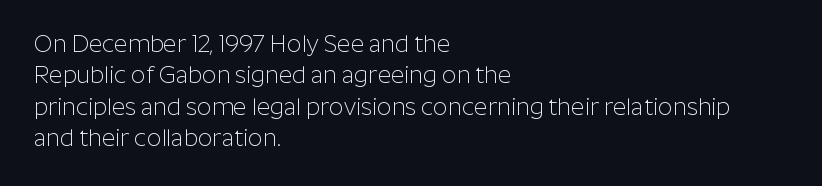
One glance says typical: line gaps are just what's usual. What stands out about the letter spacing? Nothing — it is the standard amount. This reads as an unemphasized weight, regular at the heaviest. The text block is weighted toward the left margin, trailing off unevenly rightward. Descender tails drop into unmarked territory. The specimen reads as upright at a glance.
